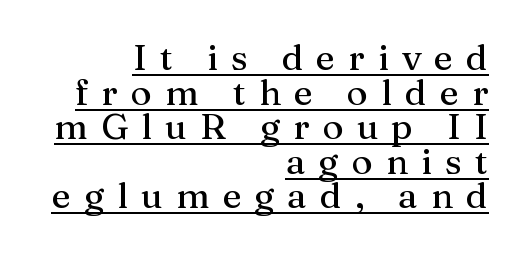
{"serif": "yes", "italic": "no", "width": "normal", "stroke_contrast": "medium", "x_height": "medium", "monospaced": "no", "underline": "yes", "align": "right", "line_spacing": "tight", "line_spacing_ratio": 0.96, "letter_spacing": "wide", "letter_spacing_em": 0.36, "glyph_px": 36}
